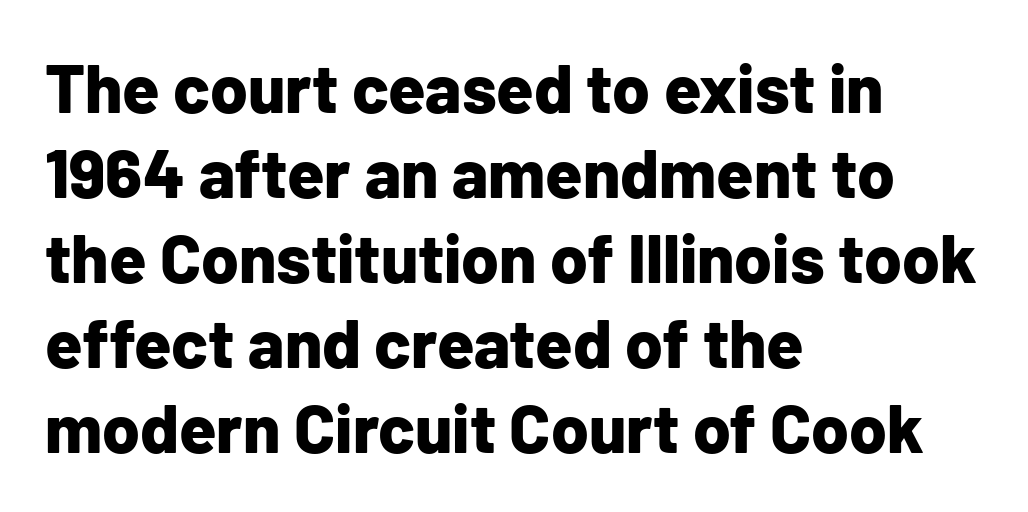
{"serif": "no", "italic": "no", "bold": "yes", "weight": "bold", "width": "normal", "stroke_contrast": "low", "x_height": "medium", "monospaced": "no", "underline": "no", "align": "left", "line_spacing": "normal", "line_spacing_ratio": 1.25, "letter_spacing": "normal", "letter_spacing_em": 0.0, "glyph_px": 68}
